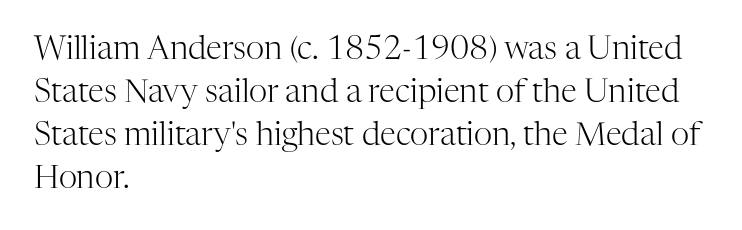
{"serif": "yes", "italic": "no", "bold": "no", "weight": "light", "width": "normal", "stroke_contrast": "high", "x_height": "medium", "monospaced": "no", "underline": "no", "align": "left", "line_spacing": "normal", "line_spacing_ratio": 1.34, "letter_spacing": "normal", "letter_spacing_em": 0.0, "glyph_px": 32}
